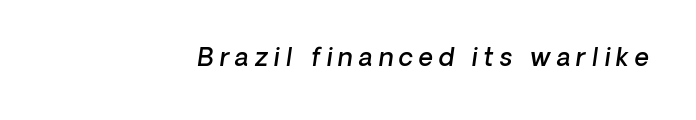
Q: Is the text bold? A: Semi-bold.
Q: Is the text underlined? A: No.
Q: How is the paragraph aligned? A: Right-aligned.
Q: Is the spacing between letters normal or unusually wide? A: Unusually wide.
